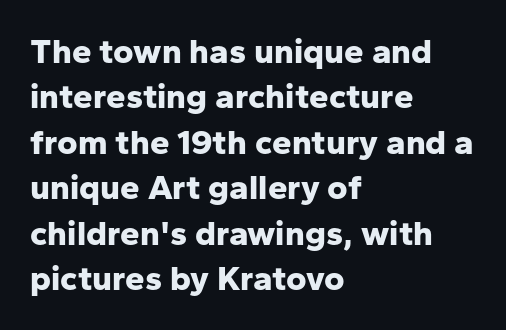
The image shows 35 px bold sans-serif type, upright; set left-aligned, normal line spacing (1.3x), normal letter spacing, not underlined; low stroke contrast and a medium x-height.
